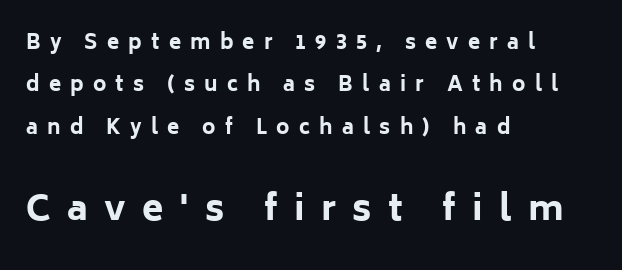
Q: Is the text bold? A: Yes.
Q: Is the text italic (slanted)? A: No, it is upright.
Q: Is the typeface a serif or a sans-serif typeface? A: Sans-serif.
Q: Is the text underlined? A: No.
Q: How is the paragraph aligned? A: Left-aligned.
Q: Is the spacing between letters normal or unusually wide? A: Unusually wide.
Q: Is the spacing between lines tight, normal or loose? A: Loose.
Q: Which block of text is set in a larger size, the first (top) or the second (bottom)? A: The second (bottom) one.
Q: Width (condensed, normal, or wide)? A: Normal.
Q: Stroke contrast? A: Low.
Q: x-height? A: Medium.
Q: Monospaced? A: No.
